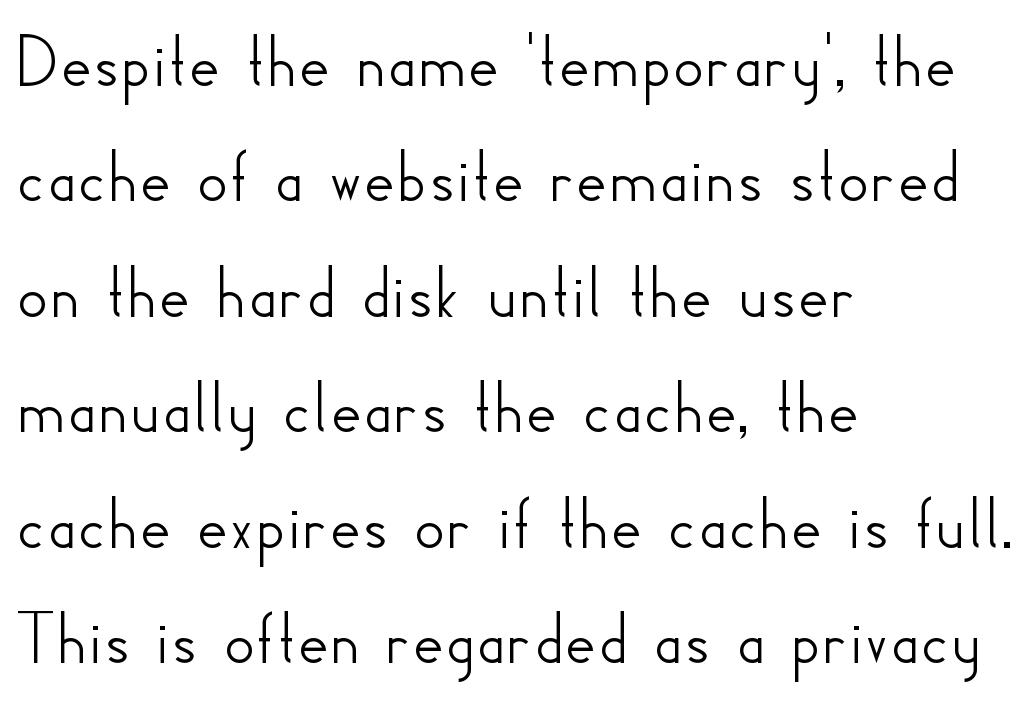
{"serif": "no", "italic": "no", "width": "normal", "stroke_contrast": "low", "x_height": "small", "monospaced": "no", "underline": "no", "align": "left", "line_spacing": "normal", "line_spacing_ratio": 1.5, "letter_spacing": "normal", "letter_spacing_em": 0.0, "glyph_px": 77}
